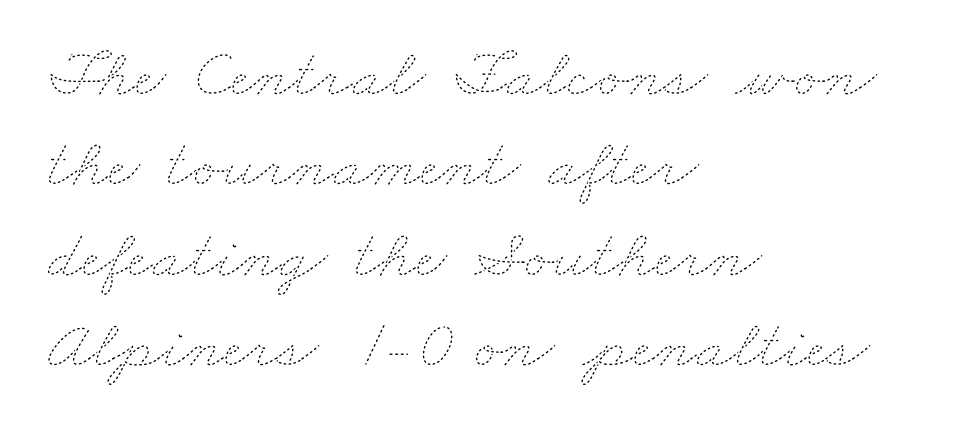
The image shows 69 px thin, wide type; set left-aligned, normal line spacing (1.31x), normal letter spacing, not underlined; low stroke contrast and a small x-height.
